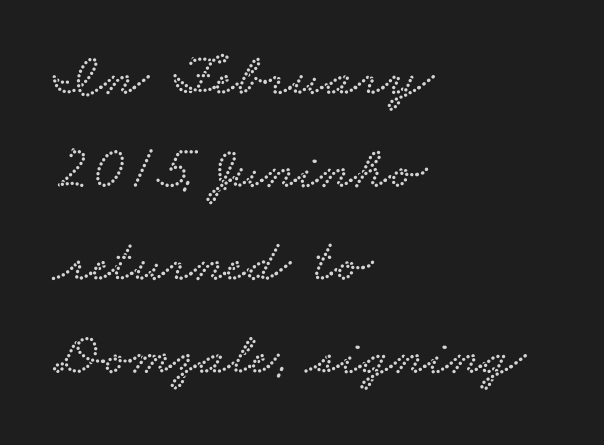
{"serif": "yes", "width": "wide", "stroke_contrast": "low", "x_height": "small", "monospaced": "no", "underline": "no", "align": "left", "line_spacing": "normal", "line_spacing_ratio": 1.55, "letter_spacing": "normal", "letter_spacing_em": 0.0, "glyph_px": 60}
